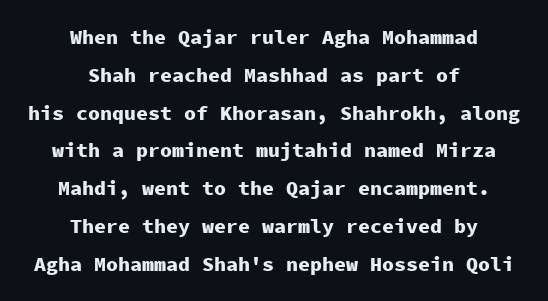
This sample uses plain, unmodified letter spacing. The specimen omits any rule beneath the text block's lines. The lettering holds an erect, upright posture throughout. Casual observation: everything's sitting right in the middle.
